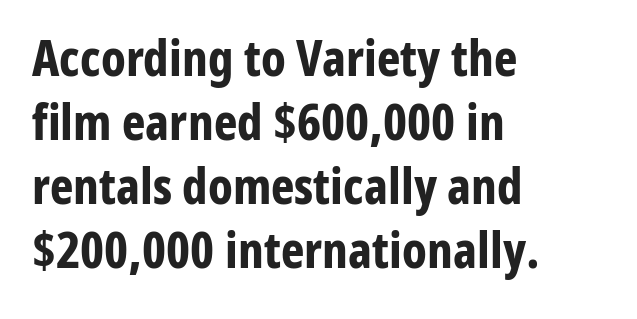
{"serif": "no", "italic": "no", "bold": "yes", "weight": "bold", "width": "condensed", "stroke_contrast": "low", "x_height": "medium", "monospaced": "no", "underline": "no", "align": "left", "line_spacing": "normal", "line_spacing_ratio": 1.28, "letter_spacing": "normal", "letter_spacing_em": 0.0, "glyph_px": 50}
